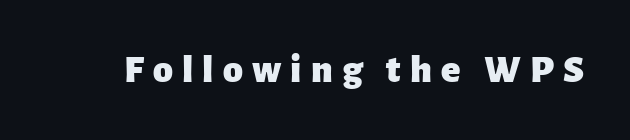
Q: Is the text bold? A: Yes.
Q: Is the text italic (slanted)? A: No, it is upright.
Q: Is the typeface a serif or a sans-serif typeface? A: Sans-serif.
Q: Is the text underlined? A: No.
Q: Is the spacing between letters normal or unusually wide? A: Unusually wide.
Q: Width (condensed, normal, or wide)? A: Normal.
Q: Stroke contrast? A: Low.
Q: x-height? A: Medium.
Q: Monospaced? A: No.
